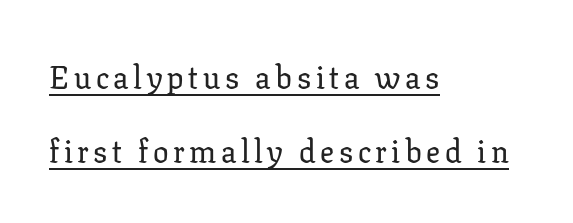
Note the varied advance widths — an 'i' is clearly narrower than an 'm'. A typographer would call this underscored text. Leading is clearly above the norm, producing a sparse column. The paragraph shown leans on its left margin. A typesetter would label this face a serif. Vertical strokes here are truly vertical.
